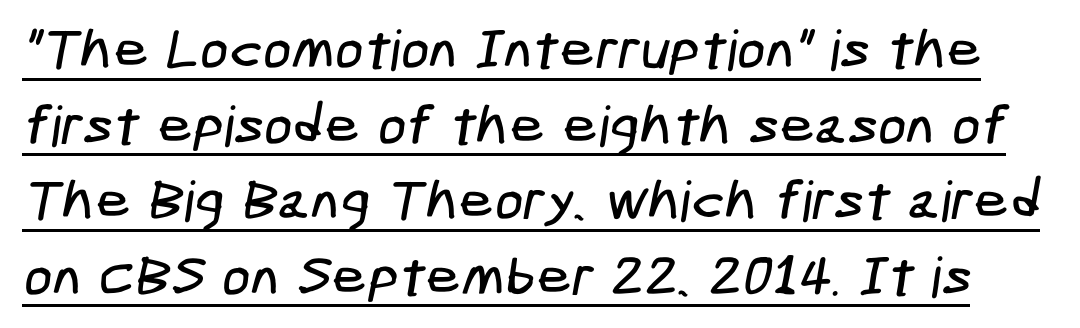
{"serif": "no", "width": "condensed", "stroke_contrast": "low", "x_height": "medium", "underline": "yes", "line_spacing": "normal", "line_spacing_ratio": 1.35, "letter_spacing": "normal", "letter_spacing_em": 0.0, "glyph_px": 56}
